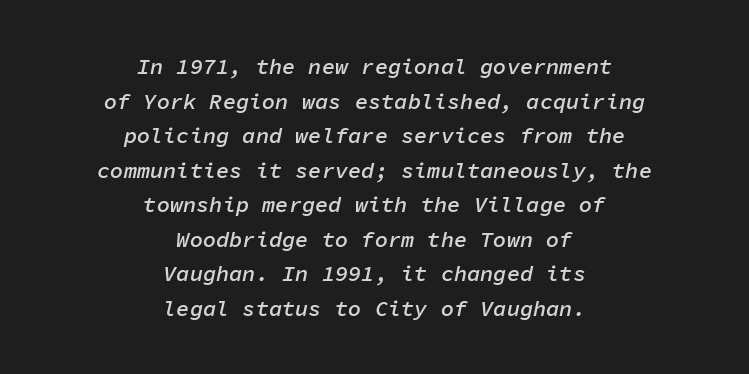
{"italic": "yes", "lean": "right", "slant_degrees": 11, "bold": "semi", "underline": "no", "align": "center", "line_spacing": "normal", "line_spacing_ratio": 1.57, "letter_spacing": "normal", "letter_spacing_em": 0.0, "glyph_px": 22}
